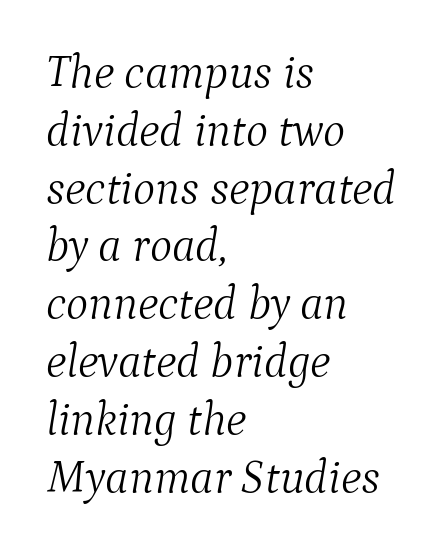
The image shows 47 px light serif type, italic (leaning right); set left-aligned, line spacing 1.23x, normal letter spacing, not underlined; medium stroke contrast and a medium x-height.
